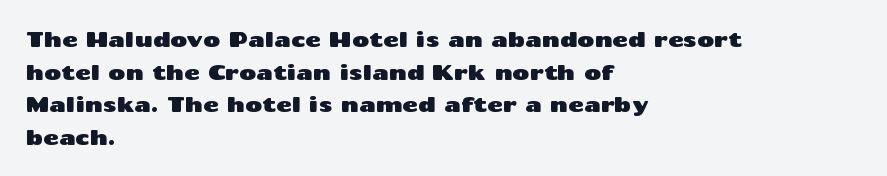
Q: Is the text italic (slanted)? A: No, it is upright.
Q: Is the text underlined? A: No.
Q: How is the paragraph aligned? A: Left-aligned.
Q: Is the spacing between letters normal or unusually wide? A: Normal.
Q: Is the spacing between lines tight, normal or loose? A: Normal.
